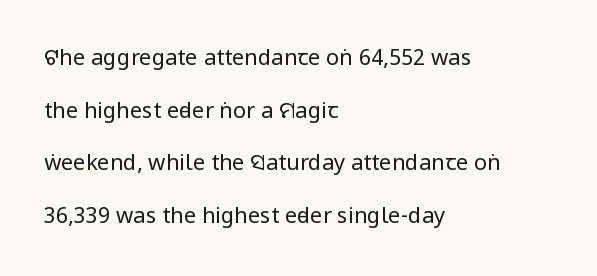
The image shows 22 px text type, upright; set left-aligned, loose line spacing (2.39x), normal letter spacing, not underlined.
